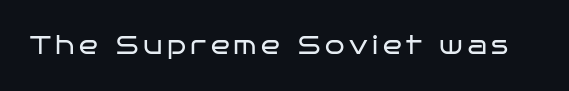
The image shows 25 px text type, upright; set not underlined.
